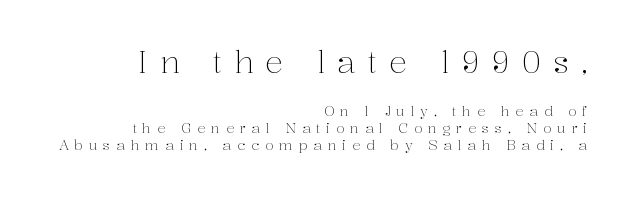
Q: Is the text bold? A: No.
Q: Is the text italic (slanted)? A: No, it is upright.
Q: Is the typeface a serif or a sans-serif typeface? A: Serif.
Q: Is the text underlined? A: No.
Q: How is the paragraph aligned? A: Right-aligned.
Q: Is the spacing between letters normal or unusually wide? A: Unusually wide.
Q: Which block of text is set in a larger size, the first (top) or the second (bottom)? A: The first (top) one.
Q: Width (condensed, normal, or wide)? A: Normal.
Q: Stroke contrast? A: Medium.
Q: x-height? A: Medium.
Q: Monospaced? A: No.
